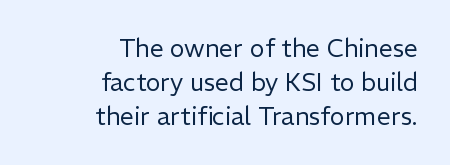
Casual observation: everything's shoved over to the right. This sample uses an upright cut, with every glyph sitting square on the baseline. Summary of weight: not heavy and not bold. Is the letter spacing exaggerated? No — it looks like the ordinary default. Line spacing here is normal.
